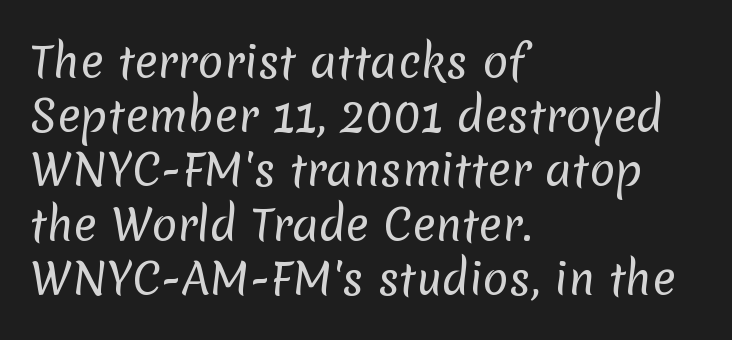
The image shows 43 px regular-weight sans-serif type; set left-aligned, normal line spacing (1.26x), normal letter spacing, not underlined; low stroke contrast and a medium x-height.
